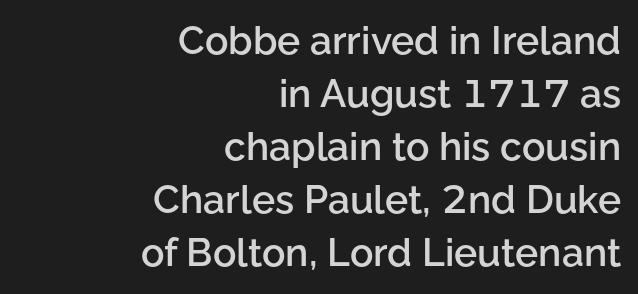
{"serif": "no", "italic": "no", "bold": "semi", "weight": "semibold", "width": "normal", "stroke_contrast": "low", "x_height": "medium", "monospaced": "no", "underline": "no", "align": "right", "line_spacing": "normal", "line_spacing_ratio": 1.36, "letter_spacing": "normal", "letter_spacing_em": 0.0, "glyph_px": 39}
